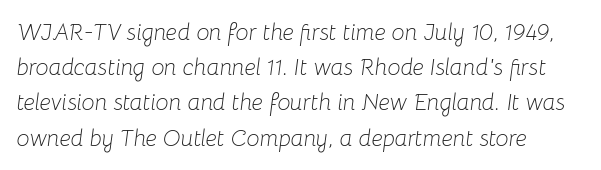
The image shows 23 px text type, italic (leaning right); set normal line spacing (1.53x), normal letter spacing, not underlined.
